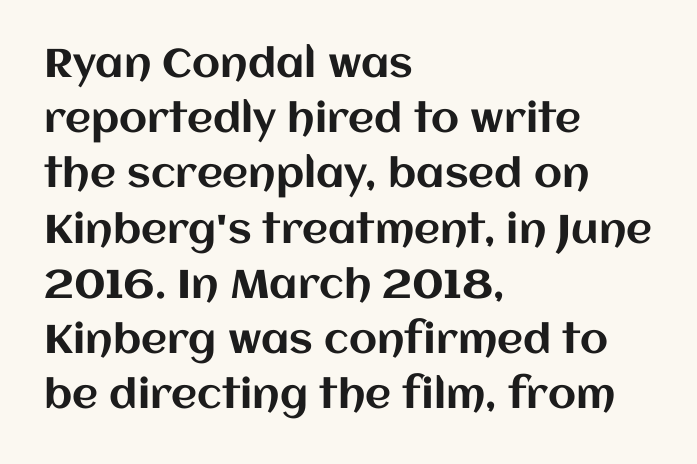
When letters stand straight like this, we call the style roman or upright. These lines are set flush left with a ragged right edge. You could not count columns in this text — the font is proportionally spaced. Students, note that the glyphs here touch the page at normal intervals. How would I describe the line gaps? Plain and ordinary.
